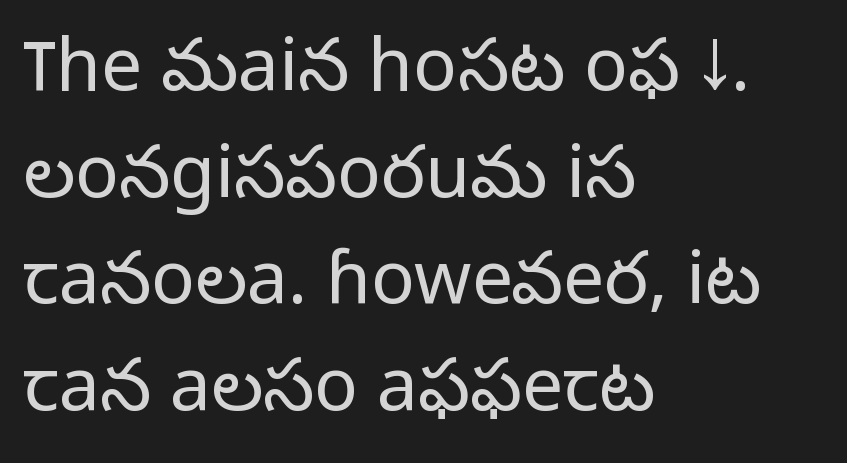
The image shows 73 px light sans-serif type, upright; set left-aligned, normal line spacing (1.46x), normal letter spacing, not underlined; low stroke contrast and a medium x-height.
